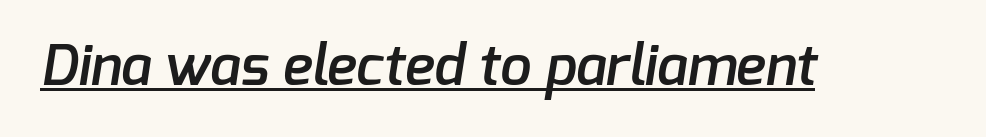
Q: Is the text bold? A: Semi-bold.
Q: Is the typeface a serif or a sans-serif typeface? A: Sans-serif.
Q: Is the text underlined? A: Yes.
Q: Is the spacing between letters normal or unusually wide? A: Normal.
Q: Width (condensed, normal, or wide)? A: Normal.
Q: Stroke contrast? A: Low.
Q: x-height? A: Medium.
Q: Monospaced? A: No.
